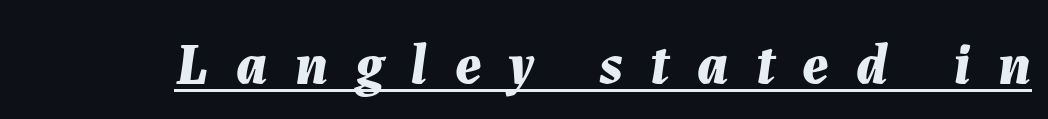
Q: Is the text bold? A: Yes.
Q: Is the text italic (slanted)? A: Yes, it leans right by about 7 degrees.
Q: Is the text underlined? A: Yes.
Q: Is the spacing between letters normal or unusually wide? A: Unusually wide.
Q: Width (condensed, normal, or wide)? A: Normal.
Q: Stroke contrast? A: Medium.
Q: x-height? A: Medium.
Q: Monospaced? A: No.
